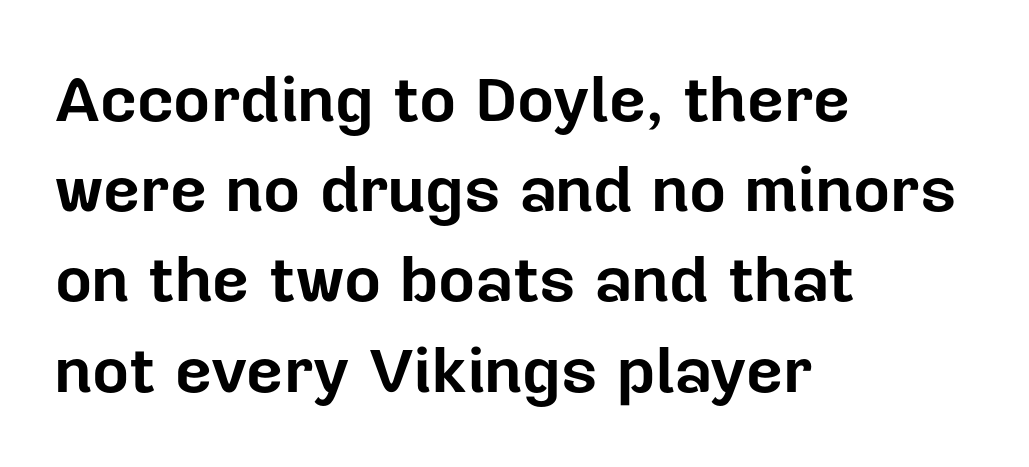
{"serif": "no", "italic": "no", "bold": "yes", "weight": "bold", "width": "normal", "stroke_contrast": "low", "x_height": "medium", "monospaced": "no", "underline": "no", "align": "left", "line_spacing": "normal", "line_spacing_ratio": 1.41, "letter_spacing": "normal", "letter_spacing_em": 0.0, "glyph_px": 64}
